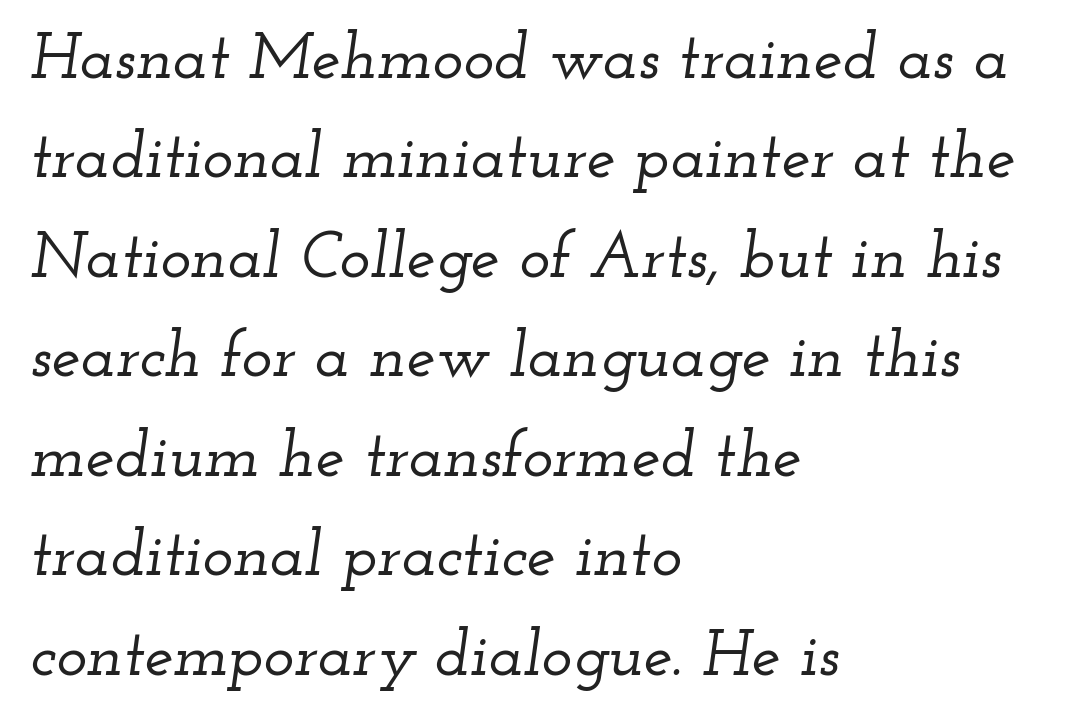
Q: Is the text italic (slanted)? A: Yes, it leans right by about 12 degrees.
Q: Is the typeface a serif or a sans-serif typeface? A: Serif.
Q: Is the text underlined? A: No.
Q: How is the paragraph aligned? A: Left-aligned.
Q: Is the spacing between letters normal or unusually wide? A: Normal.
Q: Is the spacing between lines tight, normal or loose? A: Normal.
Q: Width (condensed, normal, or wide)? A: Wide.
Q: Stroke contrast? A: Low.
Q: x-height? A: Small.
Q: Monospaced? A: No.
